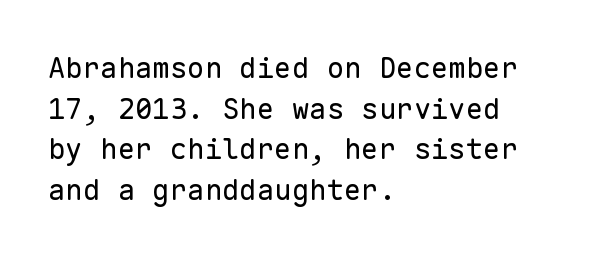
Letterform terminals end flat and unadorned throughout the passage. These lines stack with their left ends in a neat column. You can tell it's not italic because the verticals are truly vertical. Interline gaps are of average width in this sample.
